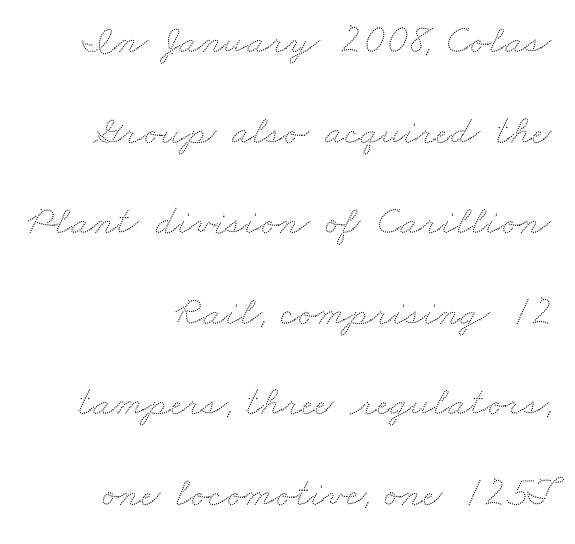
Look at the tracking — it's just the regular setting, nothing added. Each letter keeps its own natural width here, so spacing adapts to shape. Bare-footed words on every line. The line-height multiplier appears high, well above default. The lines are quadded right.
